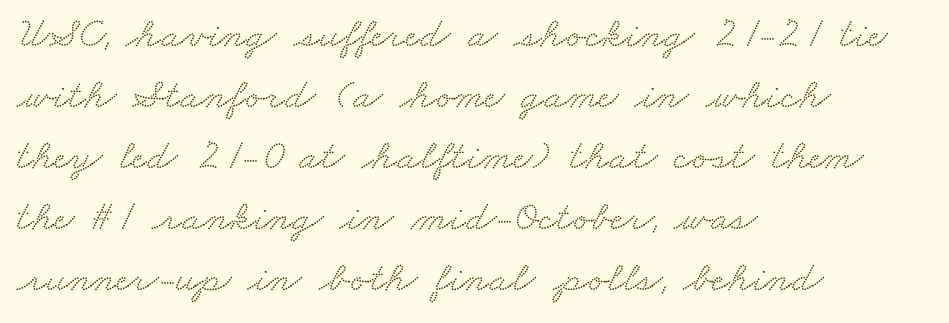
The image shows 43 px wide serif type; set left-aligned, normal line spacing (1.42x), normal letter spacing, not underlined; medium stroke contrast and a small x-height.
